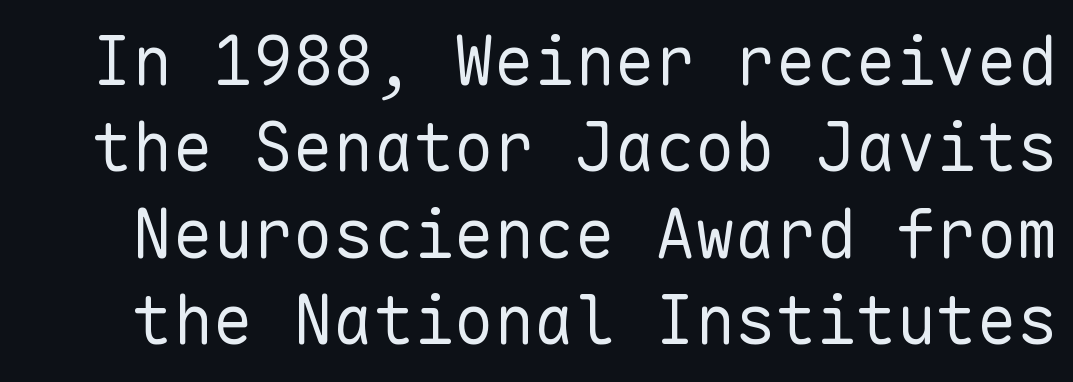
The image shows 67 px regular-weight sans-serif type, upright, monospaced; set normal line spacing (1.29x), normal letter spacing, not underlined; low stroke contrast and a medium x-height.
